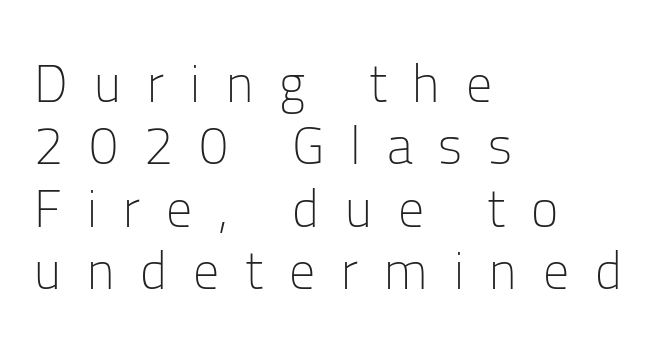
The image shows 52 px light sans-serif type, upright; set left-aligned, line spacing 1.2x, unusually wide letter spacing (+0.5 em), not underlined; low stroke contrast and a medium x-height.
